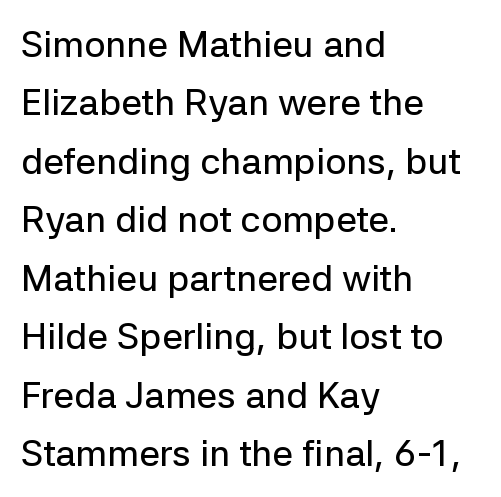
I'd call this a sans setting — the letters go barefoot. Each letter keeps its own natural width here, so spacing adapts to shape. Regular leading. Descender tails drop into unmarked territory. The letterforms sit shoulder to shoulder at normal distance. Notice how the stems are strictly vertical — no italics here.
